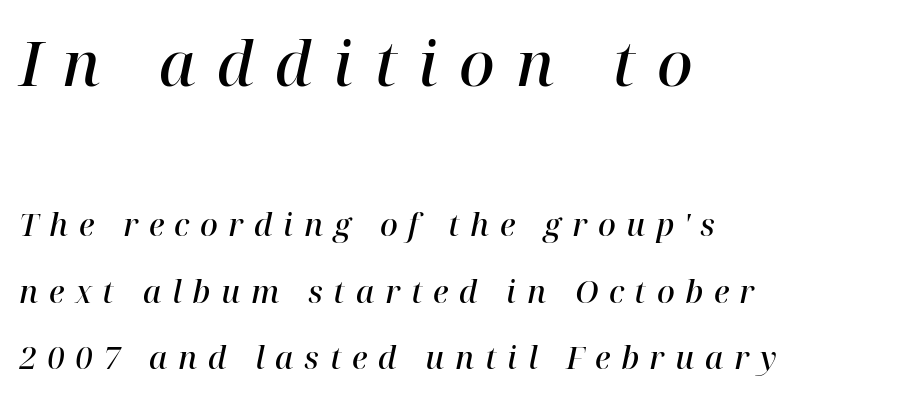
Q: Is the text bold? A: Semi-bold.
Q: Is the text italic (slanted)? A: Yes, it leans right by about 12 degrees.
Q: Is the typeface a serif or a sans-serif typeface? A: Serif.
Q: Is the text underlined? A: No.
Q: How is the paragraph aligned? A: Left-aligned.
Q: Is the spacing between letters normal or unusually wide? A: Unusually wide.
Q: Is the spacing between lines tight, normal or loose? A: Loose.
Q: Which block of text is set in a larger size, the first (top) or the second (bottom)? A: The first (top) one.
Q: Width (condensed, normal, or wide)? A: Normal.
Q: Stroke contrast? A: High.
Q: x-height? A: Medium.
Q: Monospaced? A: No.
